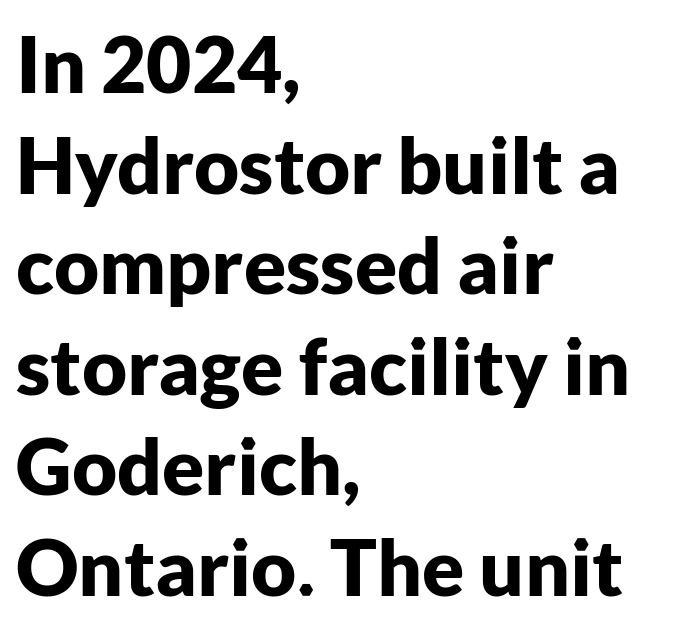
{"serif": "no", "italic": "no", "bold": "yes", "weight": "bold", "width": "normal", "stroke_contrast": "low", "x_height": "medium", "monospaced": "no", "underline": "no", "align": "left", "line_spacing": "normal", "line_spacing_ratio": 1.29, "letter_spacing": "normal", "letter_spacing_em": 0.0, "glyph_px": 78}
